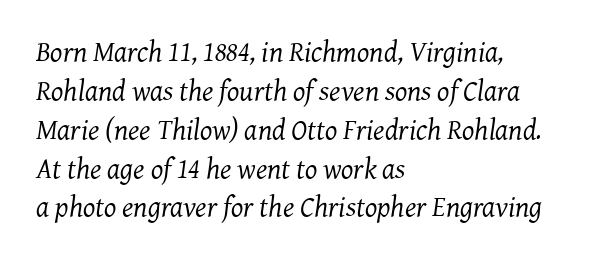
Q: Is the text bold? A: No.
Q: Is the text italic (slanted)? A: Yes, it leans right by about 7 degrees.
Q: Is the typeface a serif or a sans-serif typeface? A: Serif.
Q: Is the text underlined? A: No.
Q: How is the paragraph aligned? A: Left-aligned.
Q: Is the spacing between letters normal or unusually wide? A: Normal.
Q: Is the spacing between lines tight, normal or loose? A: Normal.
Q: Width (condensed, normal, or wide)? A: Normal.
Q: Stroke contrast? A: Medium.
Q: x-height? A: Medium.
Q: Monospaced? A: No.
